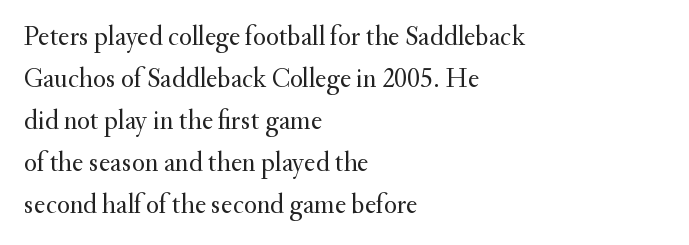
{"italic": "no", "bold": "no", "underline": "no", "align": "left", "line_spacing": "normal", "line_spacing_ratio": 1.56, "letter_spacing": "normal", "letter_spacing_em": 0.0, "glyph_px": 27}
